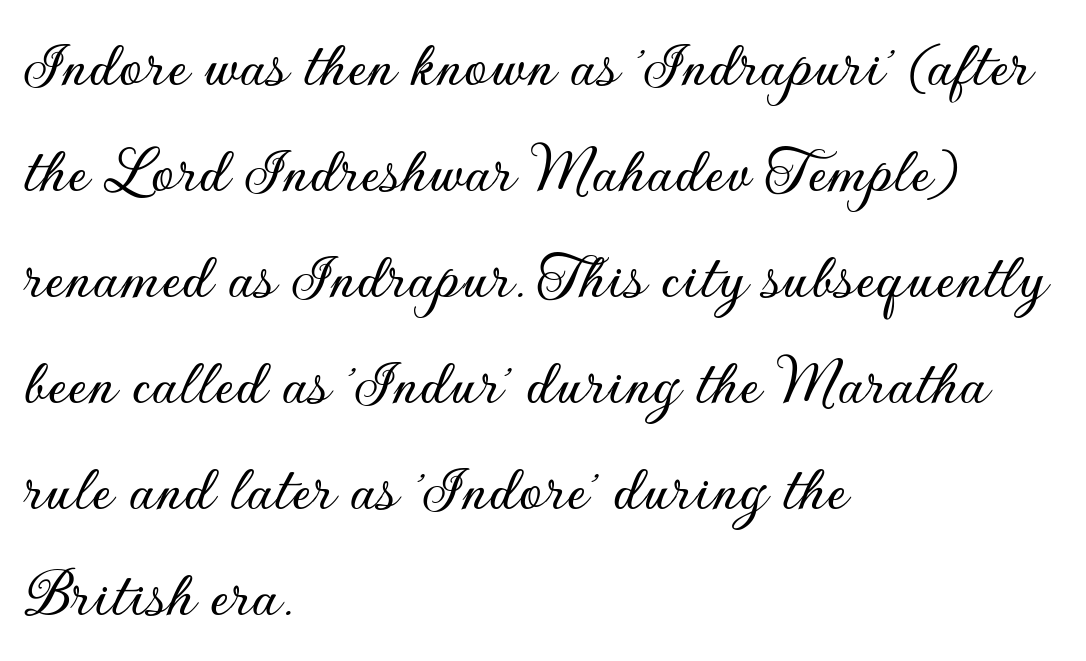
Q: Is the text italic (slanted)? A: Yes.
Q: Is the typeface a serif or a sans-serif typeface? A: Sans-serif.
Q: Is the text underlined? A: No.
Q: How is the paragraph aligned? A: Left-aligned.
Q: Is the spacing between letters normal or unusually wide? A: Normal.
Q: Is the spacing between lines tight, normal or loose? A: Normal.
Q: Width (condensed, normal, or wide)? A: Normal.
Q: Stroke contrast? A: Low.
Q: x-height? A: Small.
Q: Monospaced? A: No.
